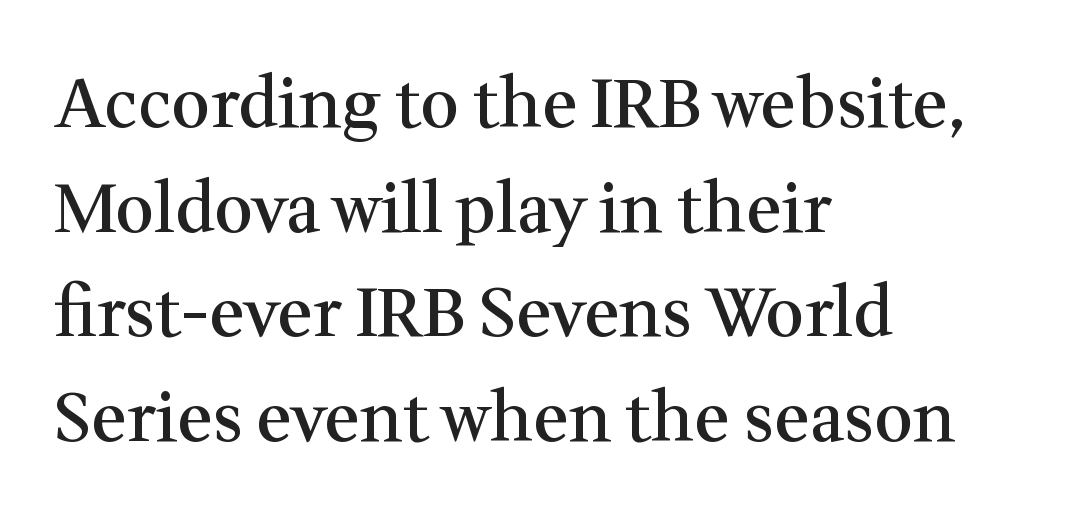
The image shows 68 px semibold serif type, upright; set left-aligned, normal line spacing (1.54x), normal letter spacing, not underlined; medium stroke contrast and a medium x-height.
